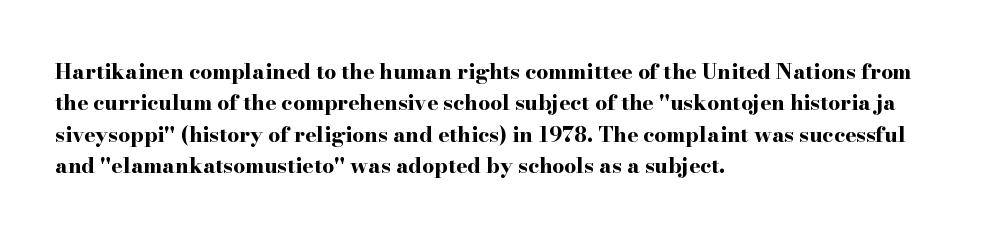
The image shows 21 px bold type, upright; set left-aligned, normal line spacing (1.5x), normal letter spacing, not underlined.
